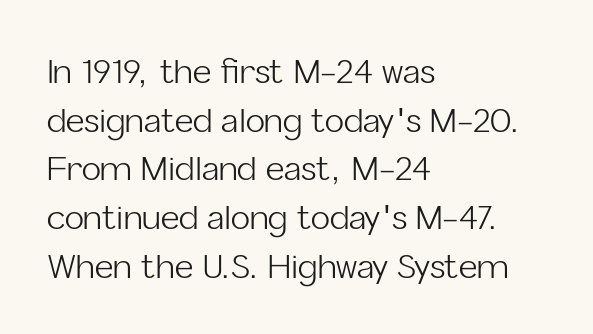
Nothing sits at the stroke ends, so this counts as sans-serif. Each row of text sits above clean, open space. The cut favours lightness, reaching ordinary text weight at its darkest. Is this a fixed-width face? No — the glyphs have proportional, varying widths. A classic flush-left, rag-right setting is used for this passage. These lines keep a tight, regular rhythm from letter to letter.
